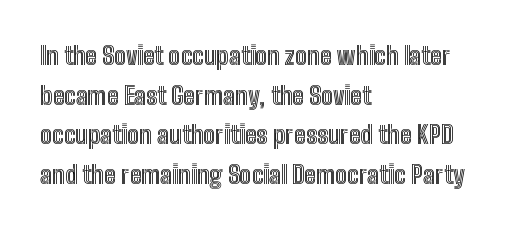
Q: Is the text italic (slanted)? A: No, it is upright.
Q: Is the text underlined? A: No.
Q: How is the paragraph aligned? A: Left-aligned.
Q: Is the spacing between letters normal or unusually wide? A: Normal.
Q: Is the spacing between lines tight, normal or loose? A: Normal.
